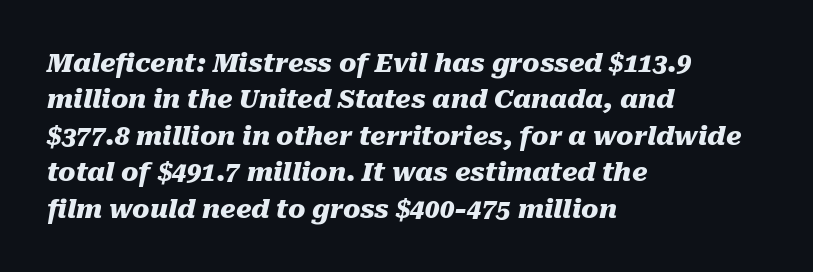
{"italic": "yes", "lean": "right", "slant_degrees": 10, "bold": "yes", "underline": "no", "align": "left", "line_spacing": "normal", "line_spacing_ratio": 1.4, "letter_spacing": "normal", "letter_spacing_em": 0.0, "glyph_px": 26}
